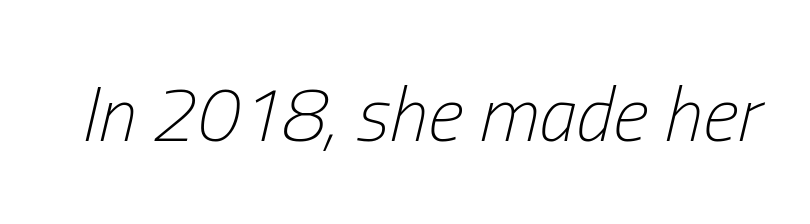
The letters advance in unequal steps, a hallmark of proportional type. Type without underlining. Stroke thickness stays within the range of a standard reading face or lighter. Every character sits at an angle, as italics do.
